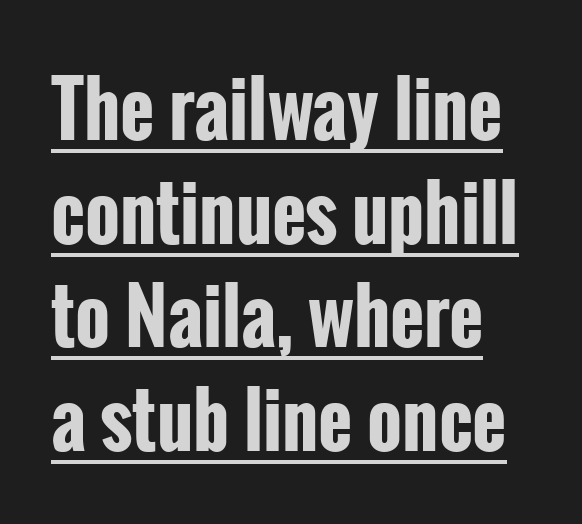
The image shows 74 px bold, condensed sans-serif type, upright; set left-aligned, normal line spacing (1.4x), normal letter spacing, underlined; low stroke contrast and a medium x-height.
